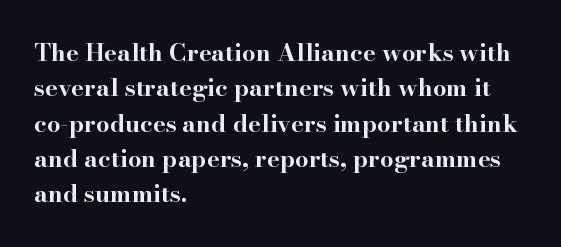
The baseline area is clear. Rendered with straight, roman letterforms. The face used here has the dense, thick strokes of a bold. One-word summary of the alignment: left.
